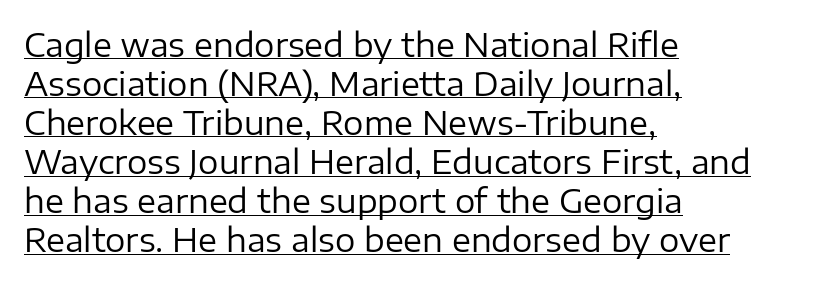
The image shows 32 px regular-weight sans-serif type, upright; set left-aligned, line spacing 1.22x, normal letter spacing, underlined; low stroke contrast and a medium x-height.
